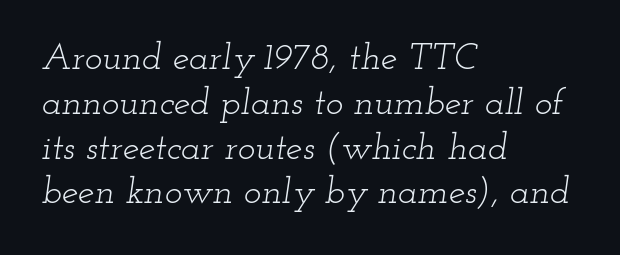
Q: Is the text bold? A: No.
Q: Is the text italic (slanted)? A: Yes, it leans right by about 12 degrees.
Q: Is the typeface a serif or a sans-serif typeface? A: Serif.
Q: Is the text underlined? A: No.
Q: How is the paragraph aligned? A: Left-aligned.
Q: Is the spacing between letters normal or unusually wide? A: Normal.
Q: Width (condensed, normal, or wide)? A: Wide.
Q: Stroke contrast? A: Low.
Q: x-height? A: Small.
Q: Monospaced? A: No.
